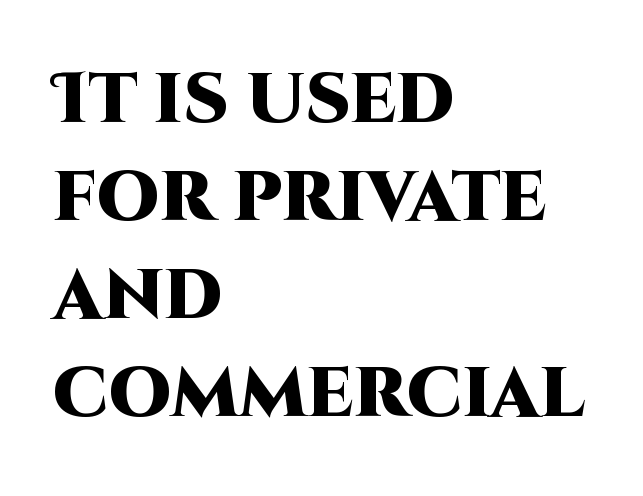
Q: Is the text bold? A: Yes.
Q: Is the text italic (slanted)? A: No, it is upright.
Q: Is the typeface a serif or a sans-serif typeface? A: Sans-serif.
Q: Is the text underlined? A: No.
Q: How is the paragraph aligned? A: Left-aligned.
Q: Is the spacing between letters normal or unusually wide? A: Normal.
Q: Is the spacing between lines tight, normal or loose? A: Normal.
Q: Width (condensed, normal, or wide)? A: Normal.
Q: Stroke contrast? A: High.
Q: x-height? A: Large.
Q: Monospaced? A: No.
